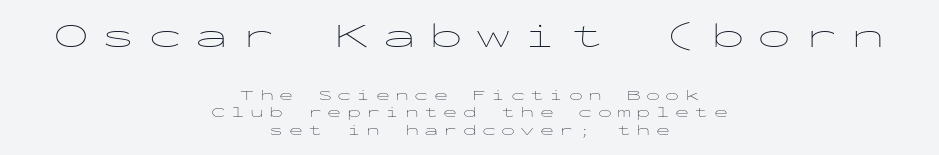
The image shows 34 px thin, wide sans-serif type, upright, monospaced; set centered, normal line spacing (1.25x), unusually wide letter spacing (+0.38 em), not underlined; the first (top) block is 2.43x larger; low stroke contrast and a medium x-height.
